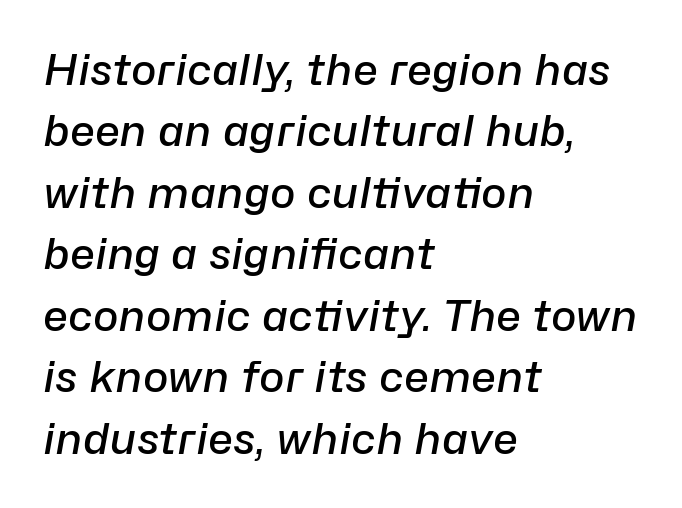
{"italic": "yes", "lean": "right", "slant_degrees": 10, "bold": "semi", "weight": "semibold", "width": "normal", "stroke_contrast": "low", "x_height": "medium", "monospaced": "no", "underline": "no", "align": "left", "line_spacing": "normal", "line_spacing_ratio": 1.43, "letter_spacing": "normal", "letter_spacing_em": 0.0, "glyph_px": 43}
